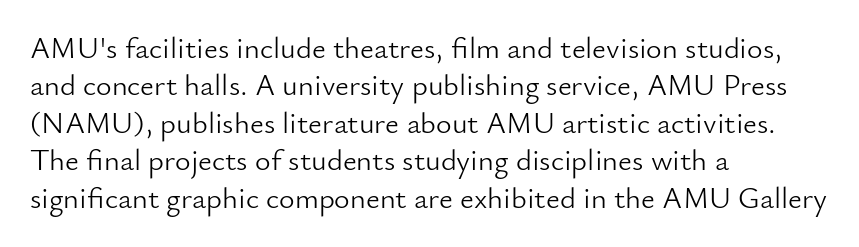
{"serif": "no", "italic": "no", "bold": "no", "weight": "light", "width": "normal", "stroke_contrast": "low", "x_height": "small", "monospaced": "no", "underline": "no", "align": "left", "line_spacing": "normal", "line_spacing_ratio": 1.25, "letter_spacing": "normal", "letter_spacing_em": 0.0, "glyph_px": 30}
